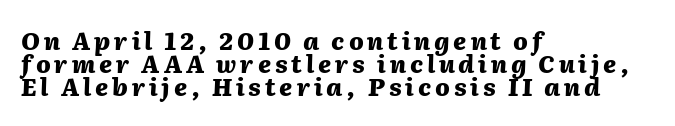
{"italic": "yes", "lean": "right", "slant_degrees": 2, "bold": "yes", "underline": "no", "align": "left", "line_spacing": "tight", "line_spacing_ratio": 0.96, "glyph_px": 24}
